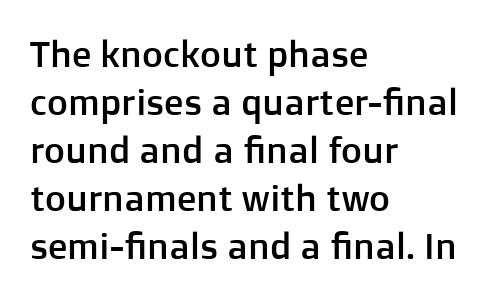
The image shows 36 px sans-serif type, upright; set left-aligned, normal line spacing (1.33x), normal letter spacing, not underlined; low stroke contrast and a medium x-height.
